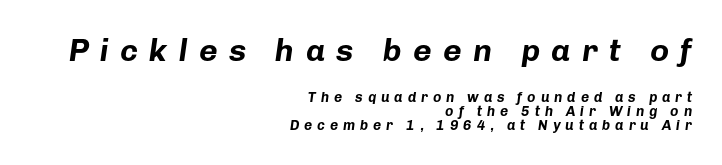
The passage shown is emphatically bold. A typesetter would call this proportional, since set widths differ per character. How are the letters spaced? Widely, with obvious added tracking. The lines are packed closely together with very little leading. The specimen omits any rule beneath the text block's lines. Does the lettering tilt? It does — this is italic.
